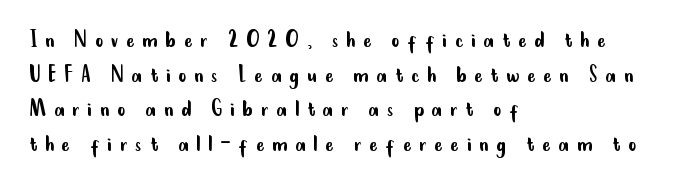
The image shows 25 px text type, upright; set left-aligned, normal line spacing (1.39x), unusually wide letter spacing (+0.31 em), not underlined.
